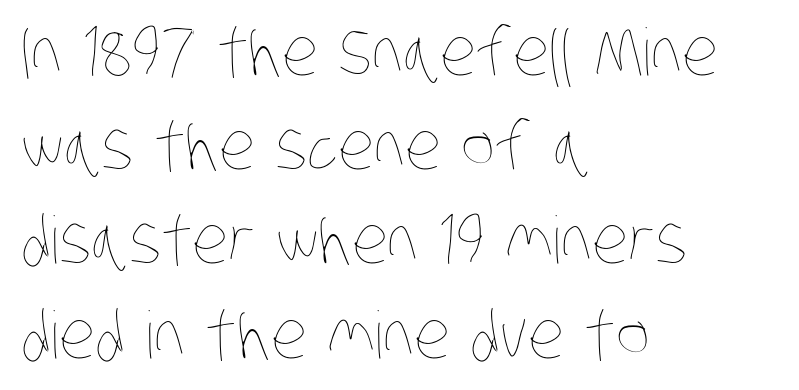
{"bold": "no", "weight": "thin", "width": "condensed", "stroke_contrast": "low", "x_height": "large", "monospaced": "no", "underline": "no", "align": "left", "line_spacing": "normal", "line_spacing_ratio": 1.45, "letter_spacing": "normal", "letter_spacing_em": 0.0, "glyph_px": 65}
